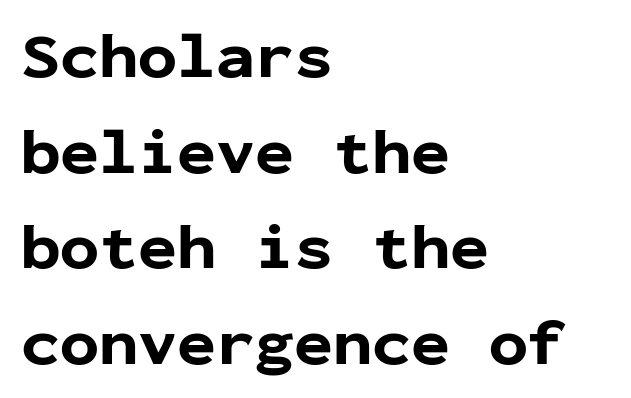
The rendering anchors every line to the left-hand side. This sample uses an upright cut, with every glyph sitting square on the baseline. Glance below the letters and you will spot only blank space. Interline gaps are of average width in this sample.
